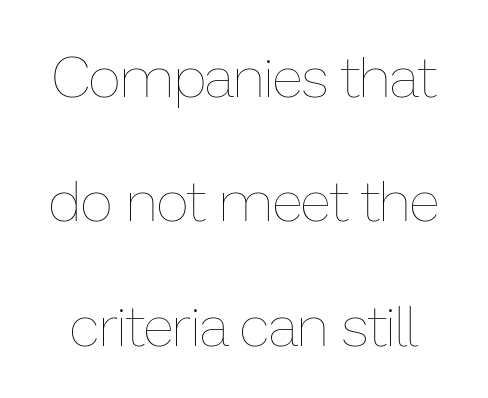
The letters sit at their default tracking, neither squeezed nor spread. You could fit nearly another row in the gap between these rows. Note the varied advance widths — an 'i' is clearly narrower than an 'm'. Glance below the letters and you will spot only blank space. Italic: no, the glyphs are upright roman.
